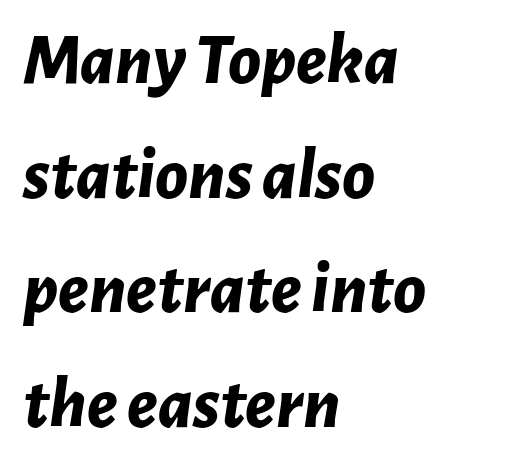
The image shows 74 px bold type, italic (leaning right); set left-aligned, normal line spacing (1.55x), normal letter spacing, not underlined; low stroke contrast and a medium x-height.
